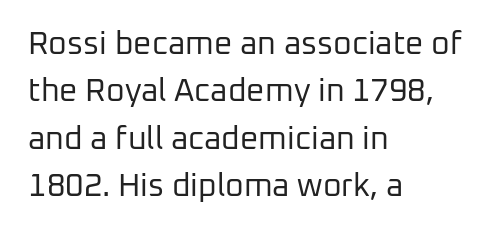
Typeset ragged right — the left edge is the straight one. Examine the stroke ends and you'll find no serifs. The strokes are not fattened; the text isn't bold. Descenders hang freely into open space. The lines sit at an ordinary, default distance from one another. The letters advance in unequal steps, a hallmark of proportional type.
